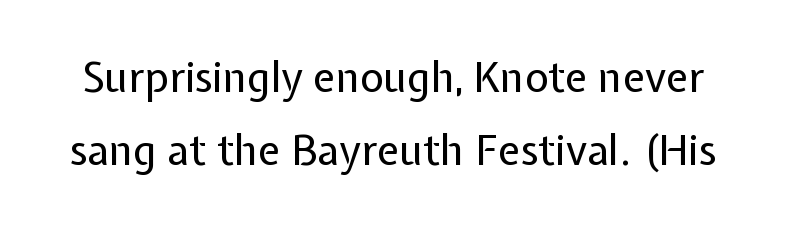
{"serif": "no", "italic": "no", "bold": "no", "weight": "regular", "width": "normal", "stroke_contrast": "low", "x_height": "medium", "monospaced": "no", "underline": "no", "line_spacing_ratio": 1.79, "letter_spacing": "normal", "letter_spacing_em": 0.0, "glyph_px": 41}
